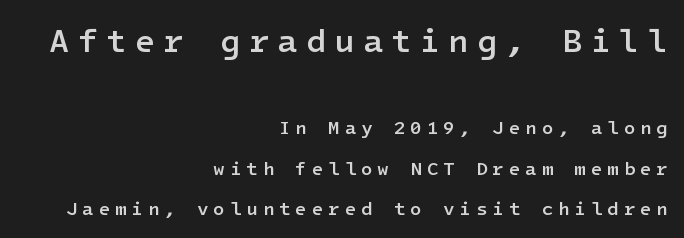
Vertical spacing — loose. The gaps between neighbouring characters are conspicuously large. Check under the words: just untouched page. The type sits square on the baseline with zero lean. Slightly chunky letters — semibold, I'd say, not full bold.
